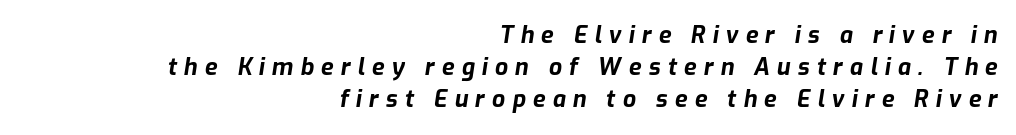
Q: Is the text bold? A: Yes.
Q: Is the text italic (slanted)? A: Yes, it leans right by about 9 degrees.
Q: Is the text underlined? A: No.
Q: How is the paragraph aligned? A: Right-aligned.
Q: Is the spacing between letters normal or unusually wide? A: Unusually wide.
Q: Is the spacing between lines tight, normal or loose? A: Normal.
